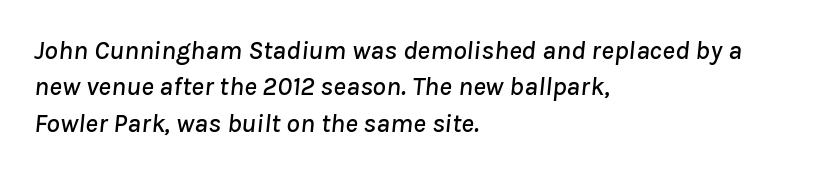
Line beginnings align vertically; line endings do not. The passage shown has conventional tracking throughout. The designer left line spacing at the default. The whole block is typeset with a tilt. Letters rest on an invisible, unmarked baseline.
